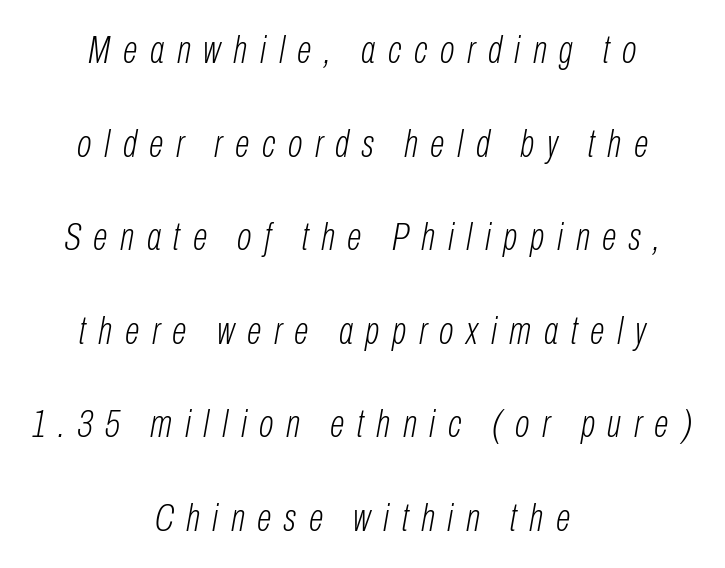
The passage shown leans; its letterforms are oblique. Stroke thickness stays within the range of a standard reading face or lighter. Think of a printed novel: that variable character pitch is what you see here. The string is rendered with underlining switched off.
